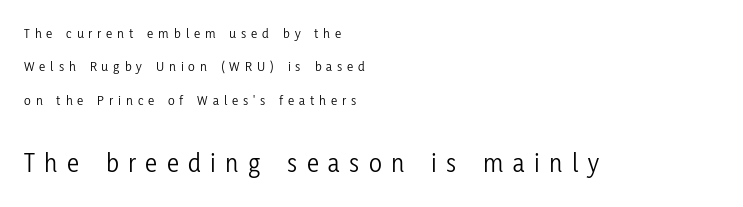
Left-aligned paragraph, ragged on the right. Vertically, the passage feels expansive, rows floating well apart. This rendering features lettering with no underline. When letters stand straight like this, we call the style roman or upright.
